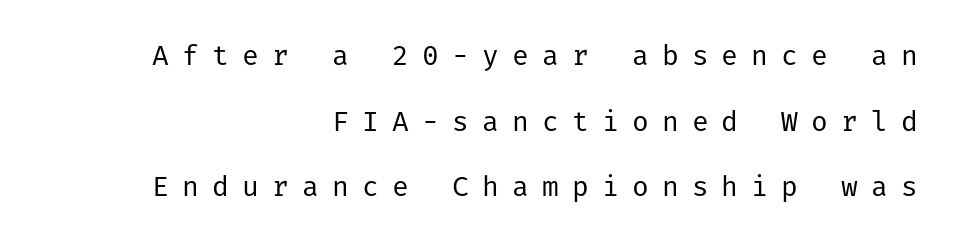
{"serif": "no", "italic": "no", "bold": "no", "weight": "regular", "width": "normal", "stroke_contrast": "low", "x_height": "medium", "underline": "no", "align": "right", "line_spacing": "loose", "line_spacing_ratio": 2.34, "letter_spacing": "wide", "letter_spacing_em": 0.47, "glyph_px": 28}
